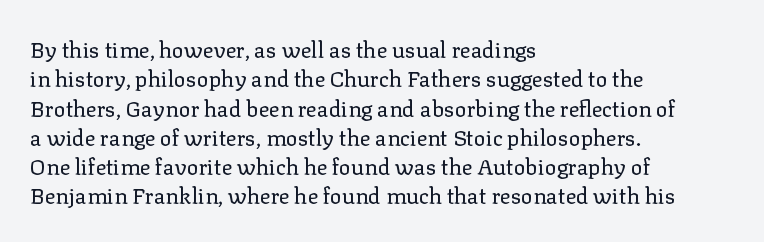
Caption: face not bold, strokes unweighted. Whoever set this chose a conventional vertical rhythm. This sample uses plain, unmodified letter spacing. The lettering stays uniformly vertical, giving the passage a roman look. Rule under the text: the space is simply empty.
